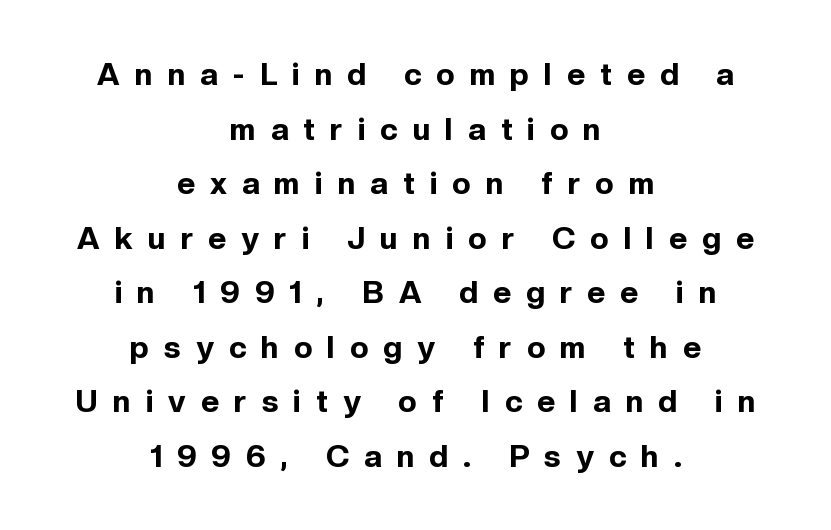
The image shows 31 px bold sans-serif type, upright; set centered, line spacing 1.76x, unusually wide letter spacing (+0.49 em), not underlined; a medium x-height.
